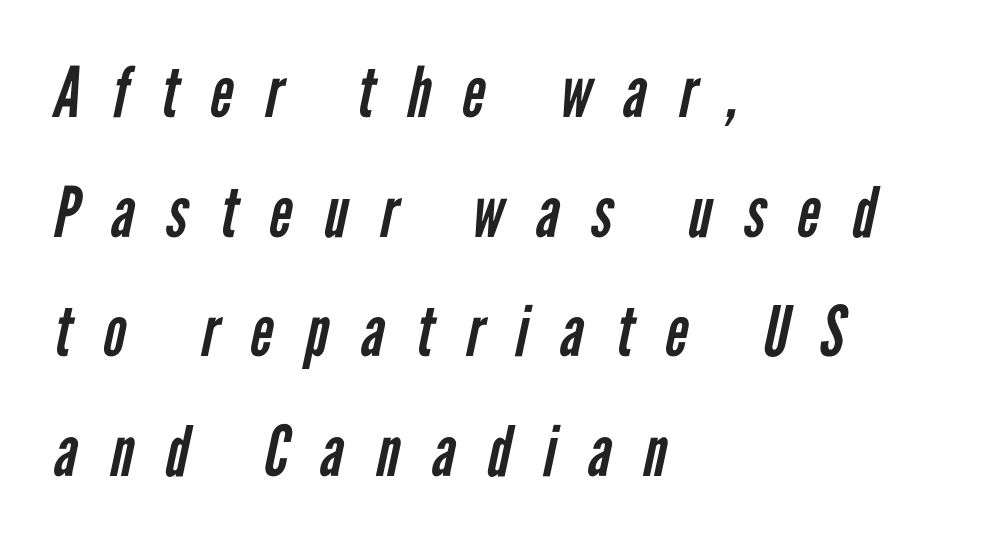
Horizontal alignment here is leftward, the default for most running prose. Unbolded letterforms with no extra heft. The foot of each line stays bare and open. These lines are rendered in a variable-pitch font.
